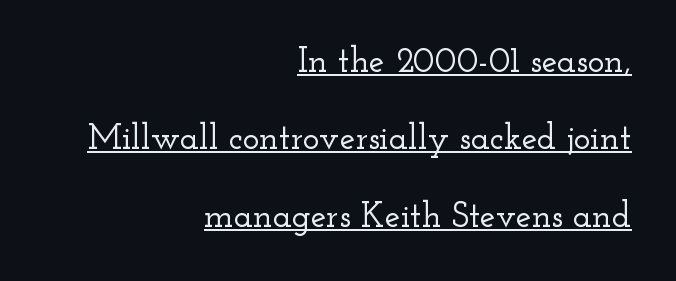
Q: Is the text italic (slanted)? A: No, it is upright.
Q: Is the typeface a serif or a sans-serif typeface? A: Serif.
Q: Is the text underlined? A: Yes.
Q: How is the paragraph aligned? A: Right-aligned.
Q: Is the spacing between letters normal or unusually wide? A: Normal.
Q: Is the spacing between lines tight, normal or loose? A: Loose.
Q: Width (condensed, normal, or wide)? A: Wide.
Q: Stroke contrast? A: Low.
Q: x-height? A: Small.
Q: Monospaced? A: No.
